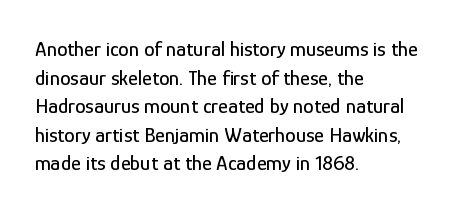
The image shows 21 px text type, upright; set left-aligned, normal line spacing (1.36x), normal letter spacing, not underlined.
